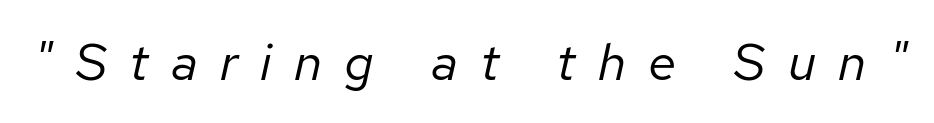
Q: Is the text bold? A: No.
Q: Is the text italic (slanted)? A: Yes, it leans right by about 12 degrees.
Q: Is the text underlined? A: No.
Q: Is the spacing between letters normal or unusually wide? A: Unusually wide.
Q: Width (condensed, normal, or wide)? A: Normal.
Q: Stroke contrast? A: Low.
Q: x-height? A: Medium.
Q: Monospaced? A: No.
